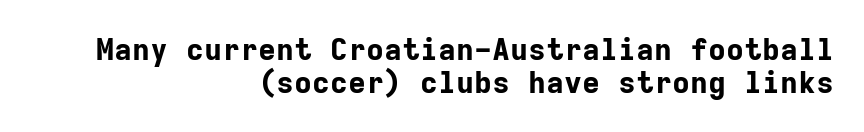
The image shows 30 px bold sans-serif type, upright, monospaced; set right-aligned, tight line spacing (1.09x), normal letter spacing, not underlined; low stroke contrast and a medium x-height.
